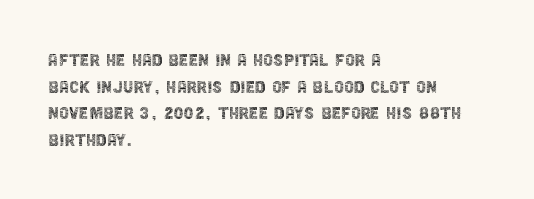
{"italic": "no", "bold": "no", "underline": "no", "align": "left", "line_spacing_ratio": 1.21, "letter_spacing": "normal", "letter_spacing_em": 0.0, "glyph_px": 22}
